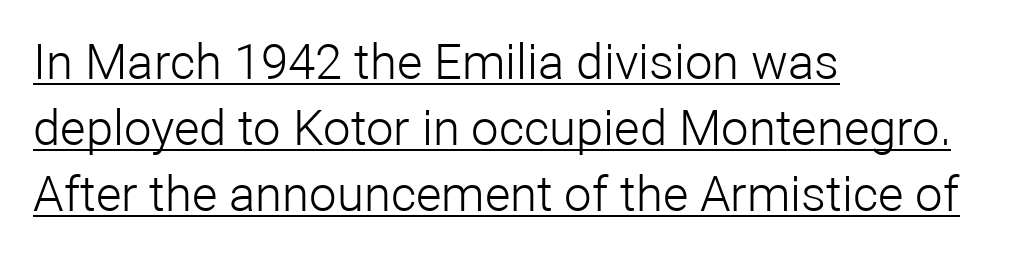
{"serif": "no", "italic": "no", "bold": "no", "weight": "light", "width": "normal", "stroke_contrast": "low", "x_height": "medium", "monospaced": "no", "underline": "yes", "align": "left", "line_spacing": "normal", "line_spacing_ratio": 1.35, "letter_spacing": "normal", "letter_spacing_em": 0.0, "glyph_px": 49}
